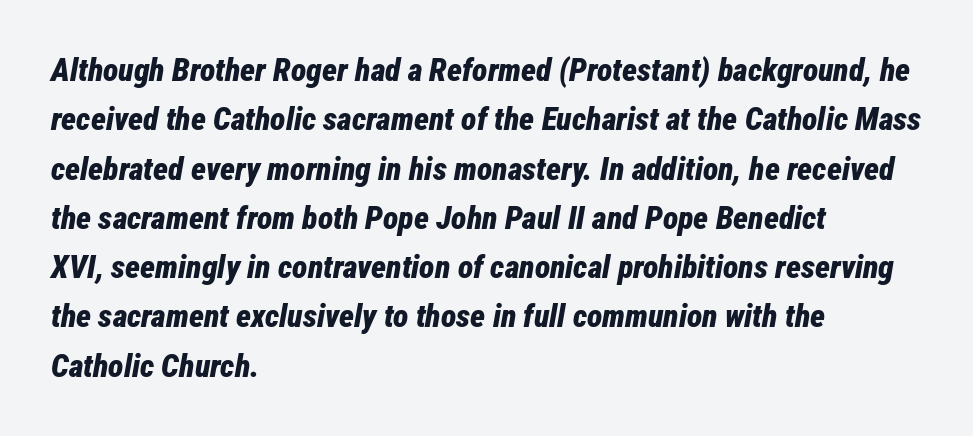
{"italic": "yes", "lean": "right", "slant_degrees": 12, "bold": "yes", "weight": "bold", "width": "condensed", "stroke_contrast": "low", "x_height": "medium", "monospaced": "no", "underline": "no", "align": "left", "line_spacing": "normal", "line_spacing_ratio": 1.54, "letter_spacing": "normal", "letter_spacing_em": 0.0, "glyph_px": 32}
